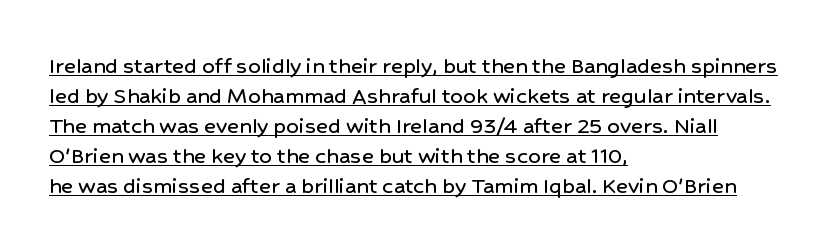
Q: Is the text italic (slanted)? A: No, it is upright.
Q: Is the text underlined? A: Yes.
Q: How is the paragraph aligned? A: Left-aligned.
Q: Is the spacing between letters normal or unusually wide? A: Normal.
